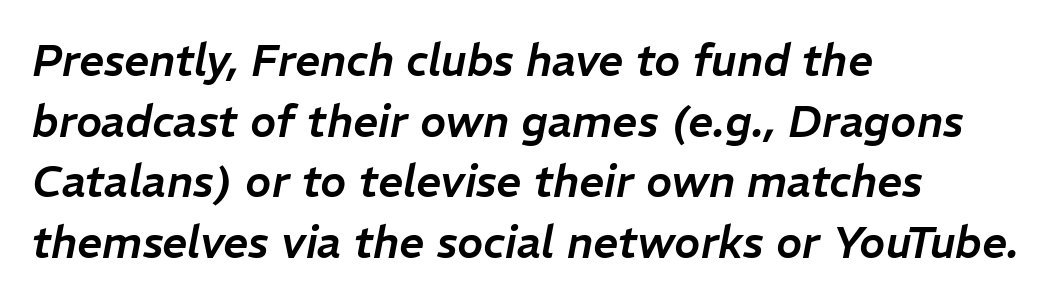
{"italic": "yes", "lean": "right", "slant_degrees": 11, "width": "normal", "stroke_contrast": "low", "x_height": "medium", "monospaced": "no", "underline": "no", "align": "left", "line_spacing": "normal", "line_spacing_ratio": 1.38, "letter_spacing": "normal", "letter_spacing_em": 0.0, "glyph_px": 44}
